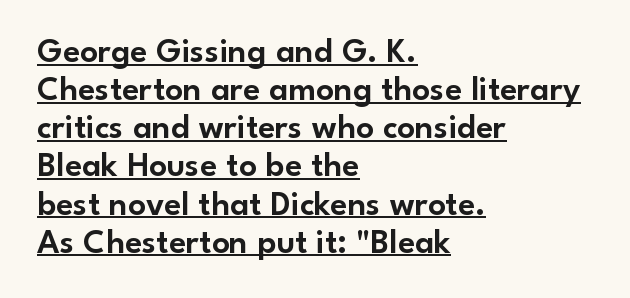
Upright lettering throughout. Beneath each row of characters lies a ruled line. The line texture is even and compact thanks to regular tracking. Interline gaps are noticeably narrow in this sample. The paragraph has a hard left edge and a soft right edge. The passage shown is typed in a proportional face where columns would drift.
